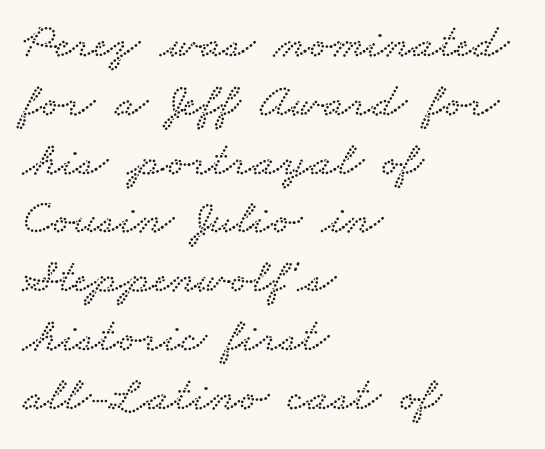
The image shows 49 px wide serif type; set left-aligned, line spacing 1.2x, normal letter spacing, not underlined; low stroke contrast and a small x-height.
